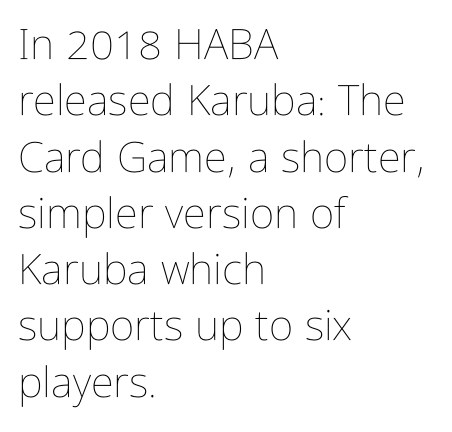
Spacing verdict: proportional, widths tailored to each character. The gap between lines stays unmarked. The letters sit at their default tracking, neither squeezed nor spread. Notice how descenders clear the ascenders below comfortably — that's standard leading. The paragraph shown leans on its left margin. Notice how the stems are strictly vertical — no italics here.
